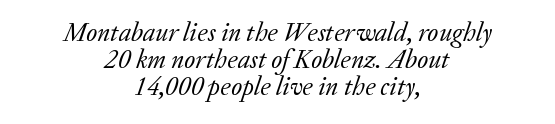
Has an underline been added? It has not. The compositor balanced each line on the midline. Italic: yes, the glyphs are oblique. Each word holds together tightly as a unit, with standard inter-letter gaps. The designer dialed line spacing down below the default.
